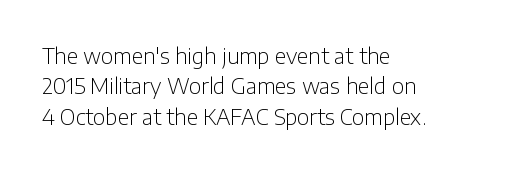
{"italic": "no", "bold": "no", "underline": "no", "align": "left", "line_spacing": "normal", "line_spacing_ratio": 1.45, "letter_spacing": "normal", "letter_spacing_em": 0.0, "glyph_px": 21}
